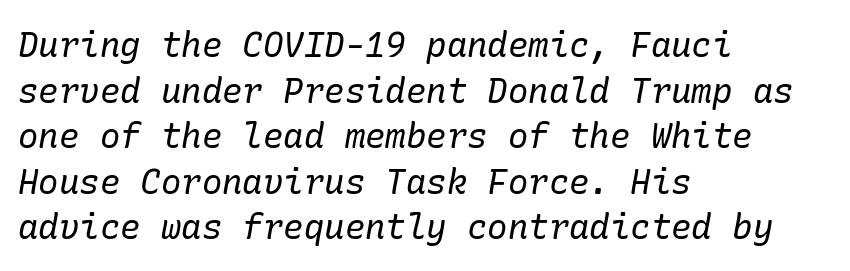
No letter is thick-stroked: the sample isn't bold. Students, observe: this is what conventionally led text looks like. Alignment: flush left. Clear beneath every line of the passage.
